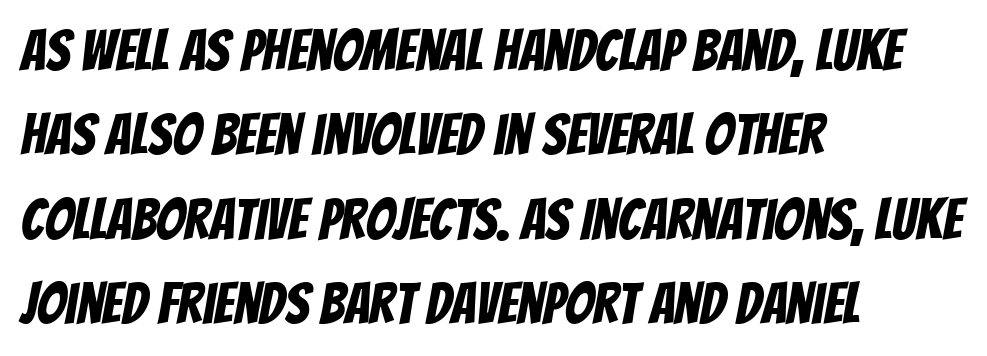
{"serif": "no", "width": "condensed", "stroke_contrast": "low", "x_height": "large", "monospaced": "no", "underline": "no", "align": "left", "line_spacing": "normal", "line_spacing_ratio": 1.48, "letter_spacing": "normal", "letter_spacing_em": 0.0, "glyph_px": 57}
